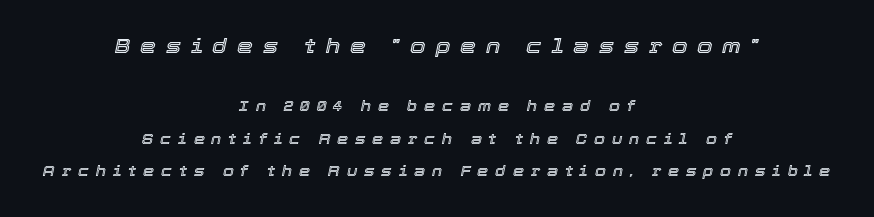
The area under the type is left untouched. The passage shown begins with its larger block and ends with its smaller one. Widely set lines give the paragraph a tall, airy silhouette. Honestly, the letter spacing is so wide it's the main thing you notice.
